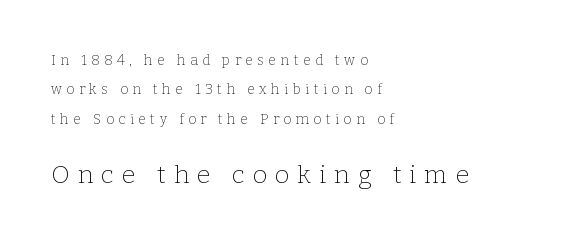
Q: Is the text bold? A: No.
Q: Is the text italic (slanted)? A: No, it is upright.
Q: Is the text underlined? A: No.
Q: How is the paragraph aligned? A: Left-aligned.
Q: Is the spacing between letters normal or unusually wide? A: Unusually wide.
Q: Is the spacing between lines tight, normal or loose? A: Loose.
Q: Which block of text is set in a larger size, the first (top) or the second (bottom)? A: The second (bottom) one.
